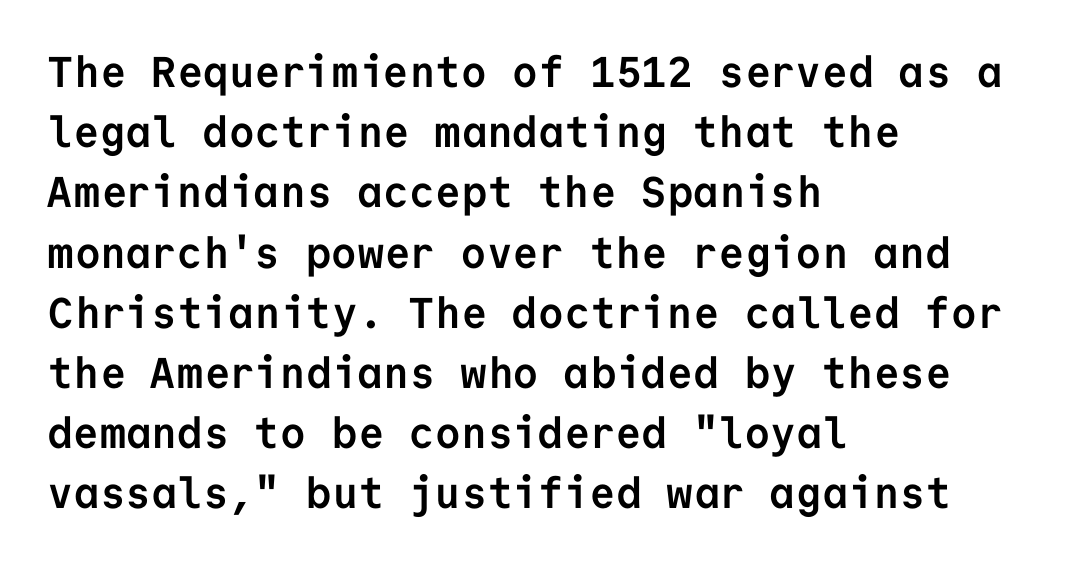
{"serif": "no", "italic": "no", "bold": "yes", "weight": "semibold", "width": "normal", "stroke_contrast": "low", "x_height": "medium", "monospaced": "yes", "underline": "no", "align": "left", "line_spacing": "normal", "line_spacing_ratio": 1.4, "letter_spacing": "normal", "letter_spacing_em": 0.0, "glyph_px": 43}
